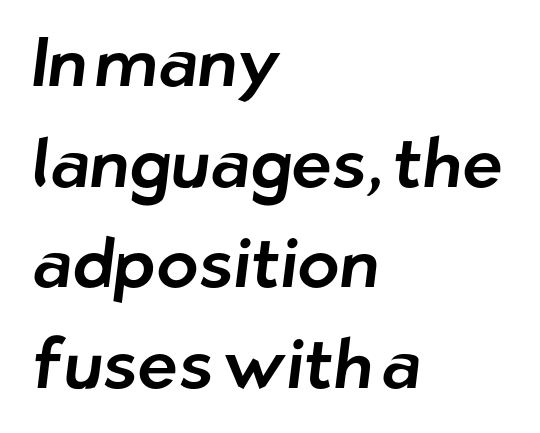
The image shows 69 px sans-serif type; set left-aligned, normal line spacing (1.46x), normal letter spacing, not underlined; low stroke contrast and a medium x-height.
